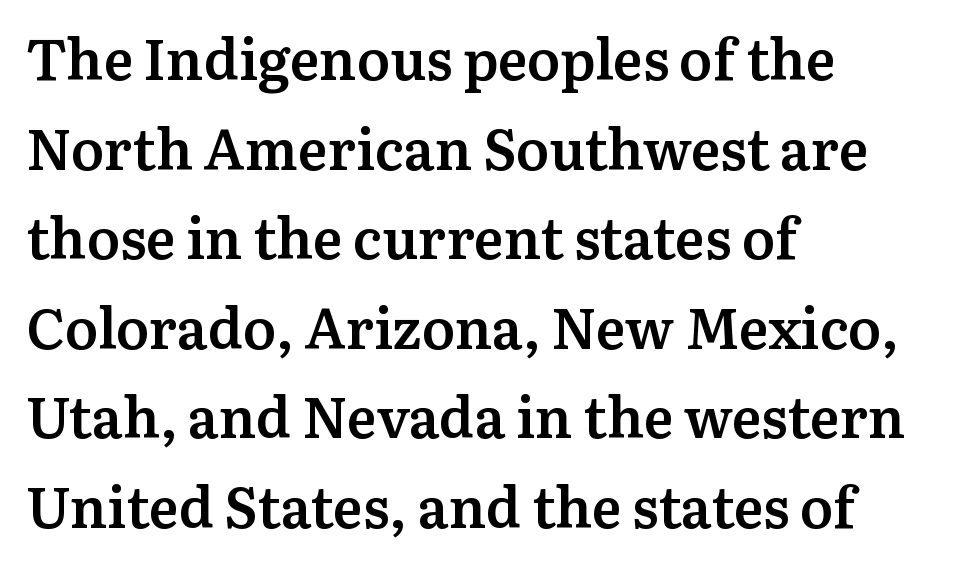
{"serif": "yes", "italic": "no", "bold": "semi", "weight": "semibold", "width": "normal", "stroke_contrast": "medium", "x_height": "medium", "monospaced": "no", "underline": "no", "align": "left", "line_spacing": "normal", "line_spacing_ratio": 1.6, "letter_spacing": "normal", "letter_spacing_em": 0.0, "glyph_px": 56}
